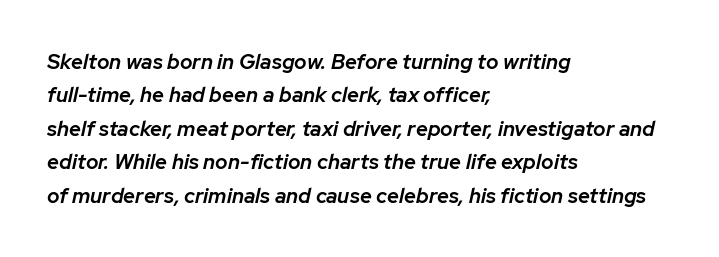
Q: Is the text bold? A: Semi-bold.
Q: Is the text italic (slanted)? A: Yes, it leans right by about 12 degrees.
Q: Is the text underlined? A: No.
Q: How is the paragraph aligned? A: Left-aligned.
Q: Is the spacing between letters normal or unusually wide? A: Normal.
Q: Is the spacing between lines tight, normal or loose? A: Normal.
